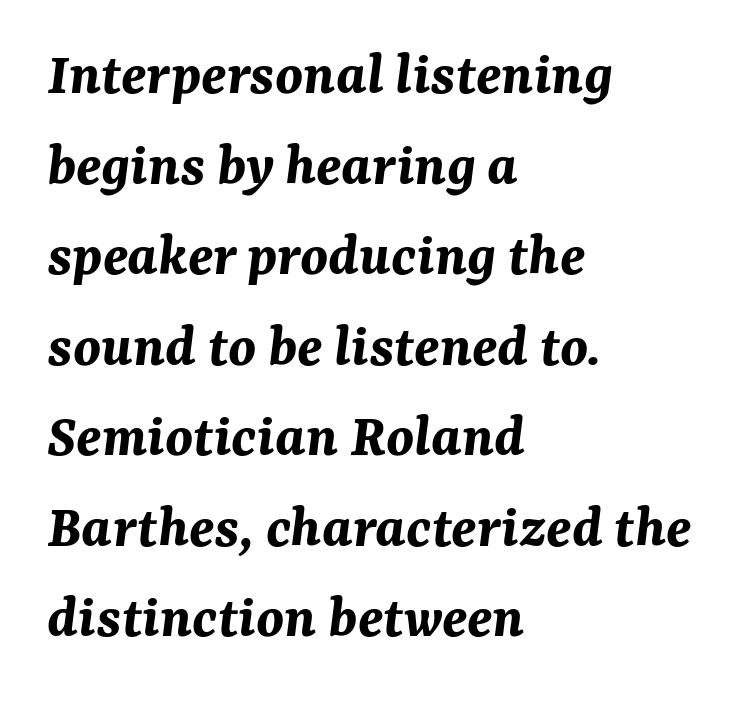
Q: Is the text bold? A: Yes.
Q: Is the text italic (slanted)? A: Yes, it leans right by about 7 degrees.
Q: Is the text underlined? A: No.
Q: How is the paragraph aligned? A: Left-aligned.
Q: Is the spacing between letters normal or unusually wide? A: Normal.
Q: Is the spacing between lines tight, normal or loose? A: Normal.
Q: Width (condensed, normal, or wide)? A: Normal.
Q: Stroke contrast? A: Medium.
Q: x-height? A: Medium.
Q: Monospaced? A: No.
